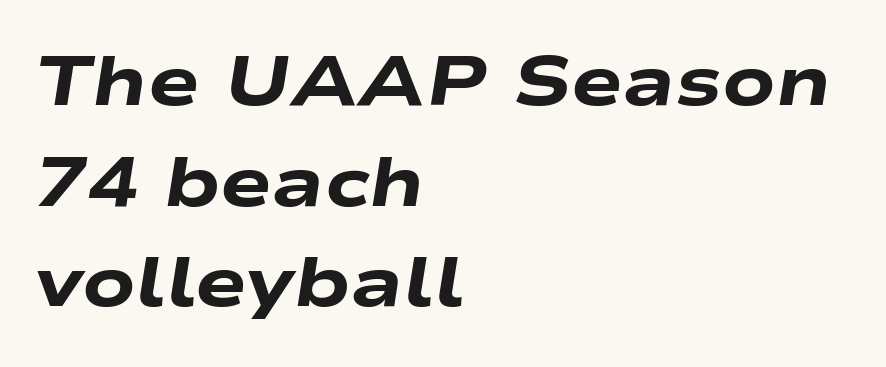
Do the characters align in a grid? No, the font is proportional. Line beginnings align vertically; line endings do not. The glyphs have the mass of a bold cut. The line-height multiplier appears to be the usual default.
